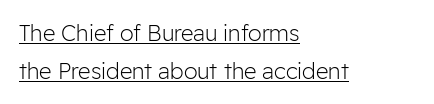
{"italic": "no", "bold": "no", "underline": "yes", "align": "left", "line_spacing_ratio": 1.72, "letter_spacing": "normal", "letter_spacing_em": 0.0, "glyph_px": 22}
